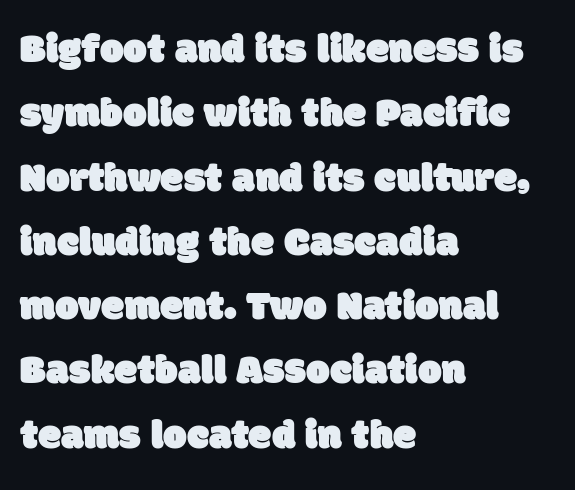
{"serif": "no", "width": "normal", "stroke_contrast": "low", "x_height": "large", "monospaced": "no", "underline": "no", "align": "left", "line_spacing": "normal", "line_spacing_ratio": 1.53, "letter_spacing": "normal", "letter_spacing_em": 0.0, "glyph_px": 42}
